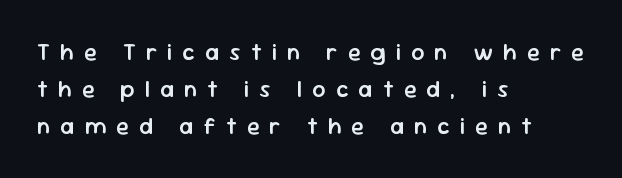
{"italic": "no", "bold": "semi", "underline": "no", "align": "left", "line_spacing": "normal", "line_spacing_ratio": 1.6, "letter_spacing": "wide", "letter_spacing_em": 0.44, "glyph_px": 23}
